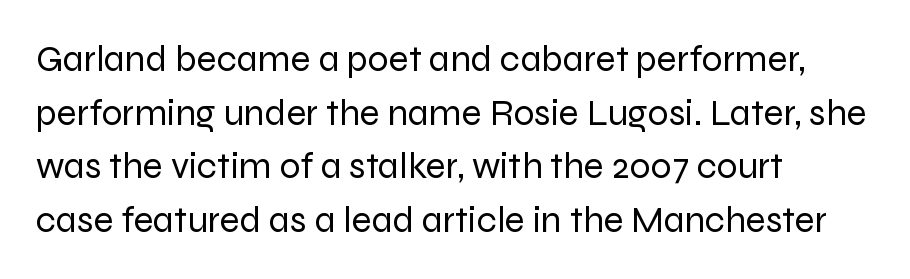
Q: Is the text bold? A: No.
Q: Is the text italic (slanted)? A: No, it is upright.
Q: Is the typeface a serif or a sans-serif typeface? A: Sans-serif.
Q: Is the text underlined? A: No.
Q: How is the paragraph aligned? A: Left-aligned.
Q: Is the spacing between letters normal or unusually wide? A: Normal.
Q: Is the spacing between lines tight, normal or loose? A: Normal.
Q: Width (condensed, normal, or wide)? A: Normal.
Q: Stroke contrast? A: Low.
Q: x-height? A: Medium.
Q: Monospaced? A: No.
